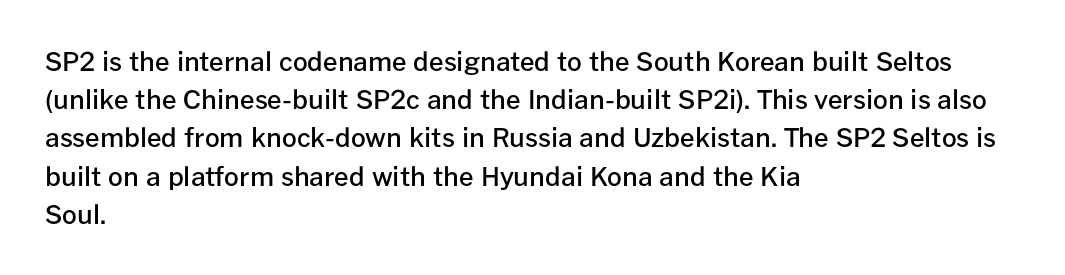
These lines keep a tight, regular rhythm from letter to letter. The rag falls on the right side of this text block. Glance below the letters and you will spot only blank space. Interline gaps are of average width in this sample.
